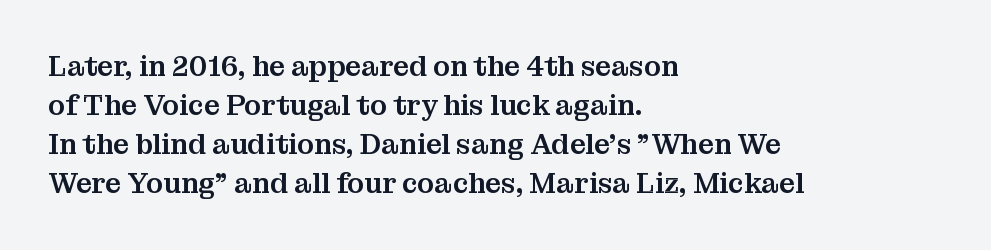
{"serif": "yes", "italic": "no", "width": "normal", "stroke_contrast": "medium", "x_height": "medium", "monospaced": "no", "underline": "no", "align": "left", "line_spacing": "normal", "line_spacing_ratio": 1.39, "letter_spacing": "normal", "letter_spacing_em": 0.0, "glyph_px": 28}
